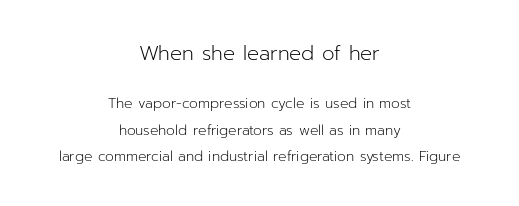
The image shows 20 px text type, upright; set centered, loose line spacing (1.9x), normal letter spacing, not underlined; the first (top) block is 1.43x larger.
